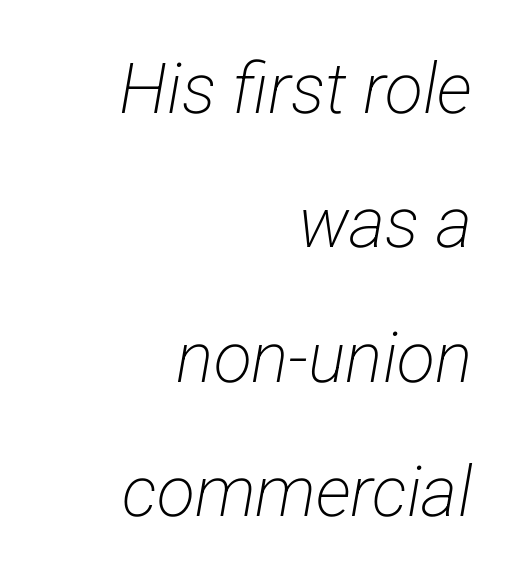
The image shows 70 px light, condensed sans-serif type; set right-aligned, loose line spacing (1.92x), normal letter spacing, not underlined; low stroke contrast and a medium x-height.
